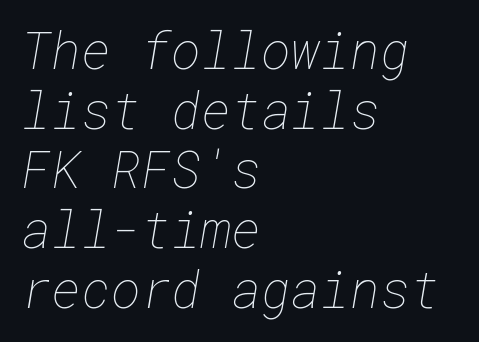
A clean baseline with only descenders dipping below it. This rendering leaves character spacing at its baseline value. Line starts are locked; line ends wander. Caption: face not bold, strokes unweighted.
